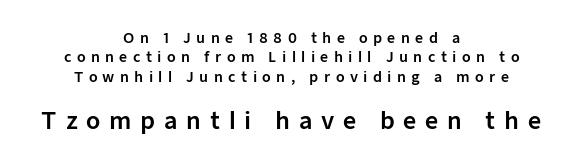
Bigger letters appear in the bottom chunk; the top chunk is reduced. Caption: expanded tracking, letters set apart. The passage shown stacks its lines at a standard gap. The gap between lines stays unmarked.
